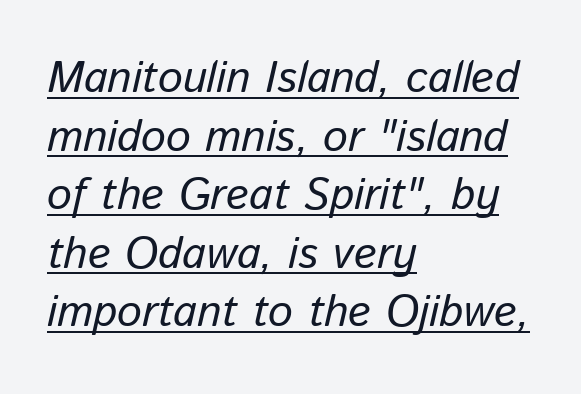
Compared with a centered layout, this one pins lines to the left instead. The passage shown leans; its letterforms are oblique. This sample keeps an unexceptional amount of space between lines. Glance below the letters and you will spot a drawn line. Glyph-to-glyph distance matches everyday printed text. Do the characters align in a grid? No, the font is proportional.
